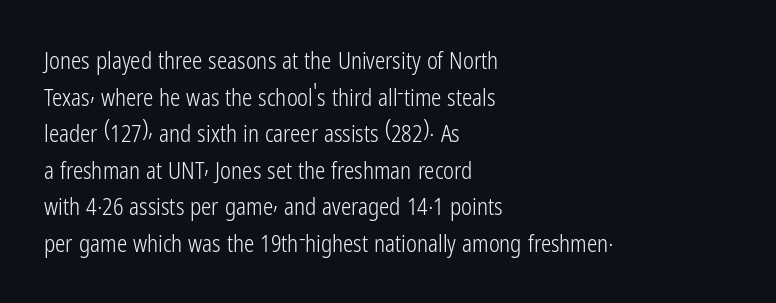
Q: Is the text bold? A: No.
Q: Is the text italic (slanted)? A: No, it is upright.
Q: Is the text underlined? A: No.
Q: How is the paragraph aligned? A: Left-aligned.
Q: Is the spacing between letters normal or unusually wide? A: Normal.
Q: Is the spacing between lines tight, normal or loose? A: Normal.
